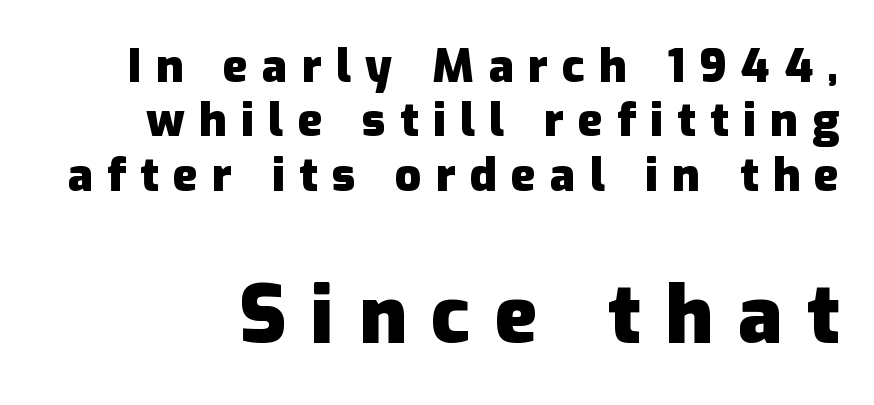
The image shows 80 px heavy sans-serif type, upright; set line spacing 1.18x, unusually wide letter spacing (+0.31 em), not underlined; the second (bottom) block is 1.74x larger; low stroke contrast and a medium x-height.
